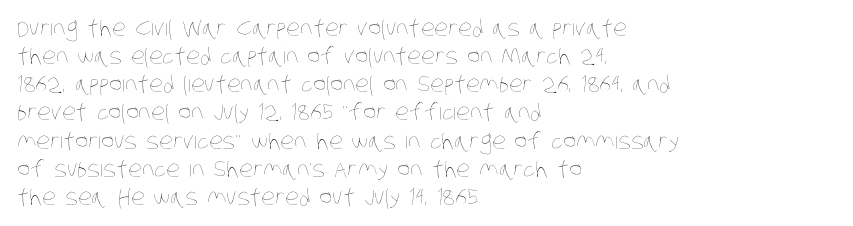
The image shows 22 px text type; set left-aligned, normal line spacing (1.28x), normal letter spacing, not underlined.
